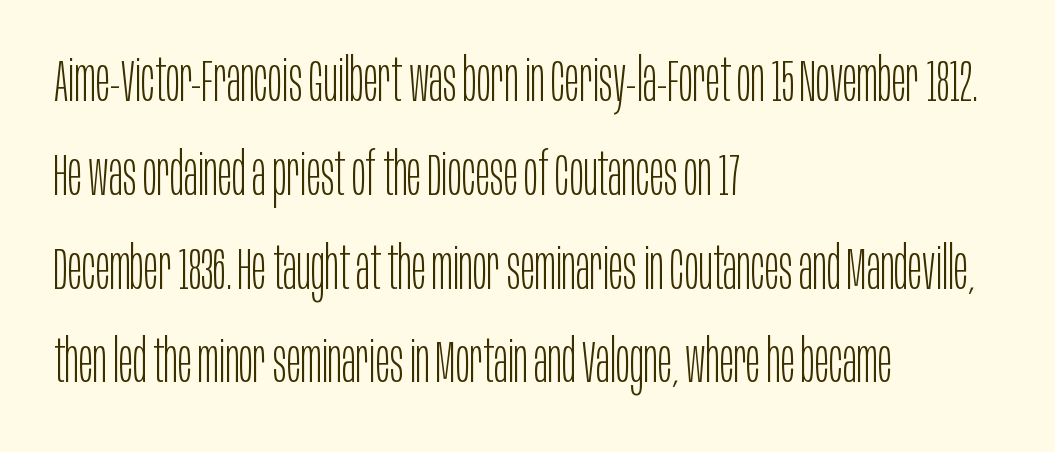
The image shows 59 px light, condensed sans-serif type, upright; set left-aligned, normal line spacing (1.59x), normal letter spacing, not underlined; low stroke contrast and a large x-height.
